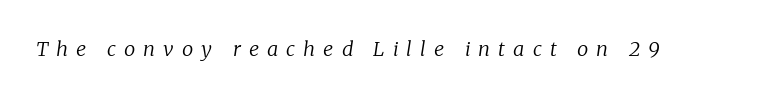
Q: Is the text bold? A: No.
Q: Is the text italic (slanted)? A: Yes, it leans right by about 8 degrees.
Q: Is the text underlined? A: No.
Q: Is the spacing between letters normal or unusually wide? A: Unusually wide.
